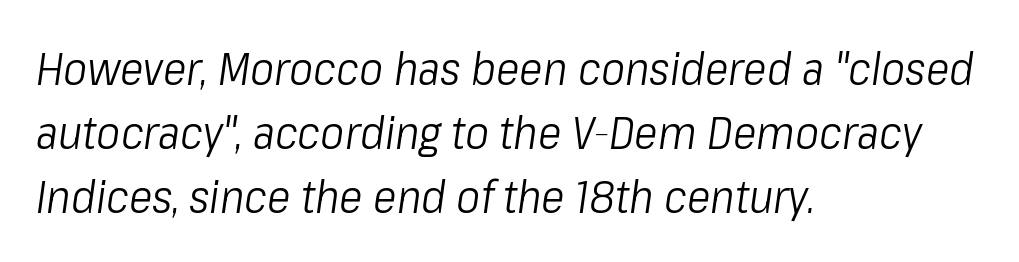
The image shows 45 px light, condensed type, italic (leaning right); set left-aligned, normal line spacing (1.42x), normal letter spacing, not underlined; low stroke contrast and a medium x-height.
